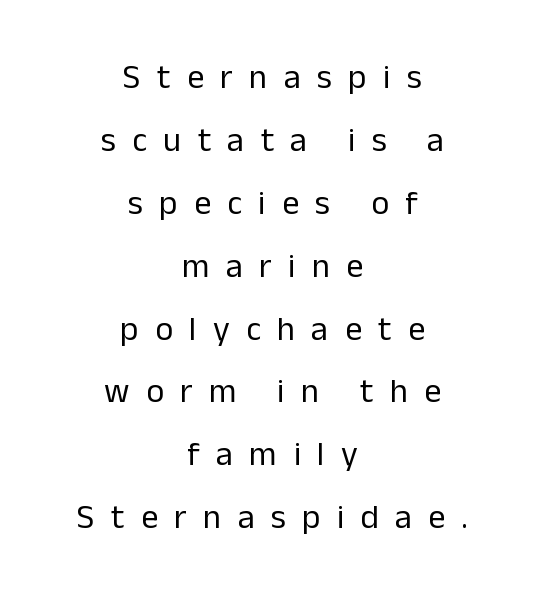
The image shows 34 px regular-weight sans-serif type, upright; set centered, line spacing 1.85x, unusually wide letter spacing (+0.48 em), not underlined; low stroke contrast and a medium x-height.
